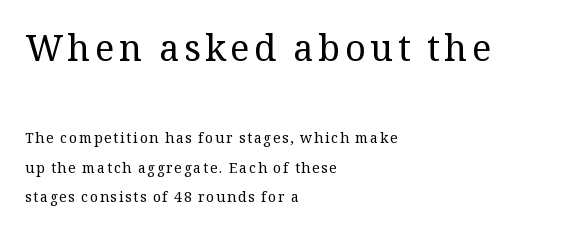
Do the characters align in a grid? No, the font is proportional. The baseline area is clear. The lettering holds an erect, upright posture throughout. Leftover space on each line is placed entirely after the last word. A quiet, ordinary-to-light weight characterises the typeface.
